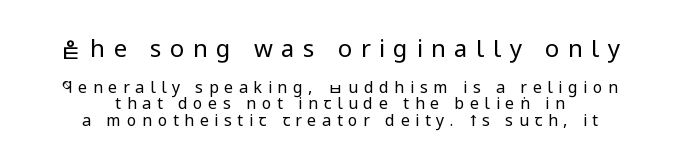
The image shows 24 px text type, upright; set centered, tight line spacing (1.03x), unusually wide letter spacing (+0.35 em), not underlined; the first (top) block is 1.5x larger.
